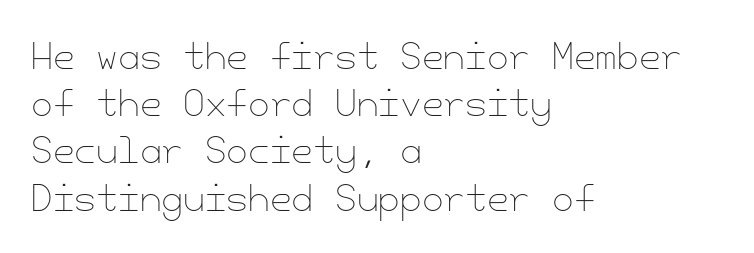
The image shows 35 px thin type, upright; set left-aligned, normal line spacing (1.35x), normal letter spacing, not underlined; low stroke contrast and a small x-height.
